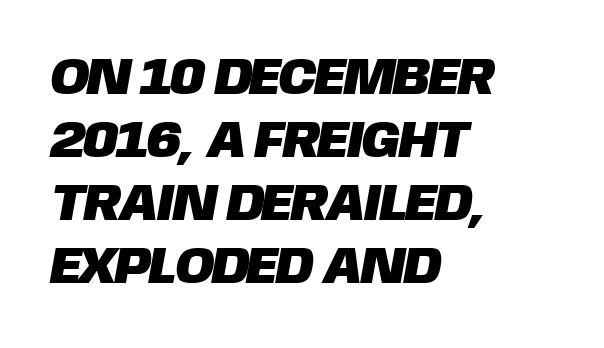
{"serif": "no", "width": "normal", "stroke_contrast": "low", "x_height": "large", "monospaced": "no", "underline": "no", "align": "left", "line_spacing_ratio": 1.21, "letter_spacing": "normal", "letter_spacing_em": 0.0, "glyph_px": 52}
